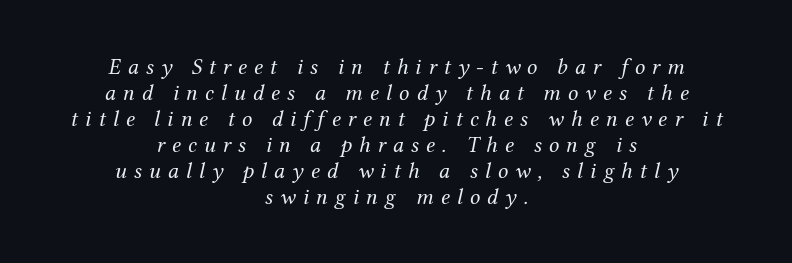
Check under the words: just untouched page. These lines are centered, leaving both edges ragged. Weight: in the light-to-regular range. Observe the wide spacing: letters keep a clear distance from each other.
